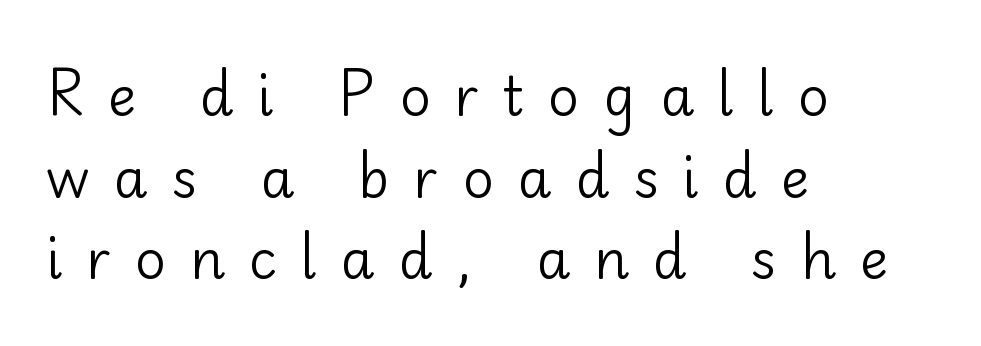
{"serif": "no", "italic": "no", "bold": "no", "weight": "regular", "width": "normal", "stroke_contrast": "low", "x_height": "small", "monospaced": "no", "underline": "no", "align": "left", "line_spacing": "normal", "line_spacing_ratio": 1.51, "letter_spacing": "wide", "letter_spacing_em": 0.44, "glyph_px": 54}
